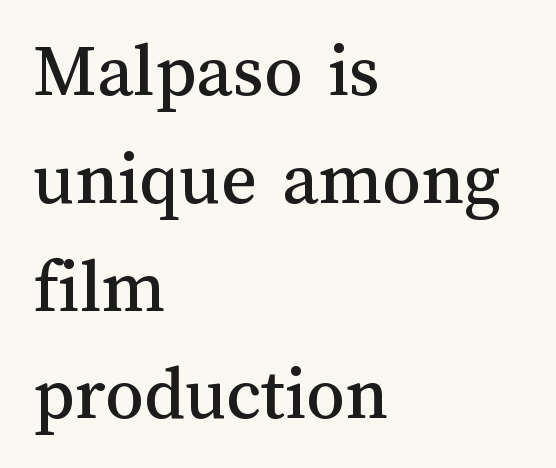
{"italic": "no", "width": "normal", "stroke_contrast": "medium", "x_height": "medium", "monospaced": "no", "underline": "no", "align": "left", "line_spacing": "normal", "line_spacing_ratio": 1.4, "letter_spacing": "normal", "letter_spacing_em": 0.0, "glyph_px": 77}
